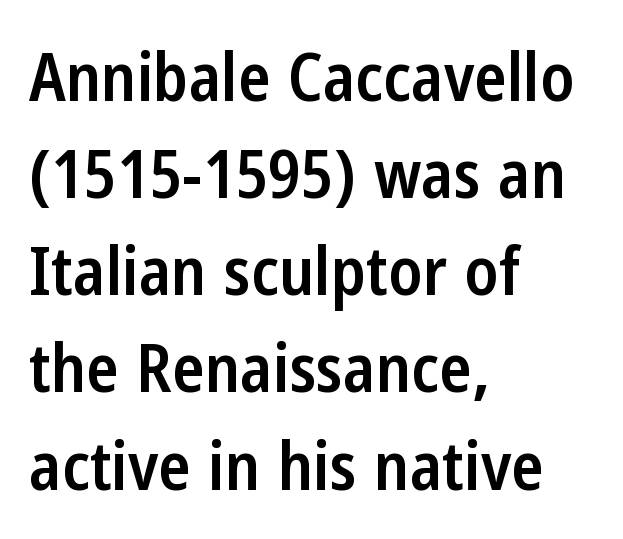
Q: Is the text bold? A: Semi-bold.
Q: Is the text italic (slanted)? A: No, it is upright.
Q: Is the typeface a serif or a sans-serif typeface? A: Sans-serif.
Q: Is the text underlined? A: No.
Q: How is the paragraph aligned? A: Left-aligned.
Q: Is the spacing between letters normal or unusually wide? A: Normal.
Q: Is the spacing between lines tight, normal or loose? A: Normal.
Q: Width (condensed, normal, or wide)? A: Condensed.
Q: Stroke contrast? A: Low.
Q: x-height? A: Medium.
Q: Monospaced? A: No.
